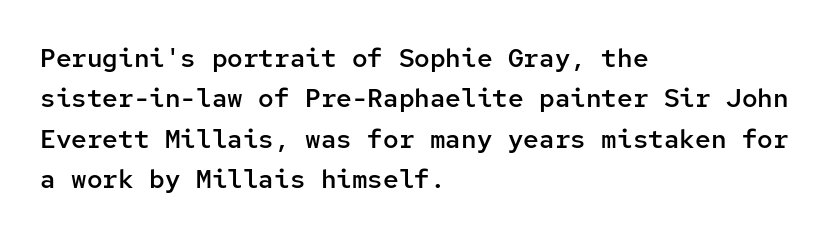
Q: Is the text bold? A: Semi-bold.
Q: Is the text italic (slanted)? A: No, it is upright.
Q: Is the text underlined? A: No.
Q: How is the paragraph aligned? A: Left-aligned.
Q: Is the spacing between letters normal or unusually wide? A: Normal.
Q: Is the spacing between lines tight, normal or loose? A: Normal.
